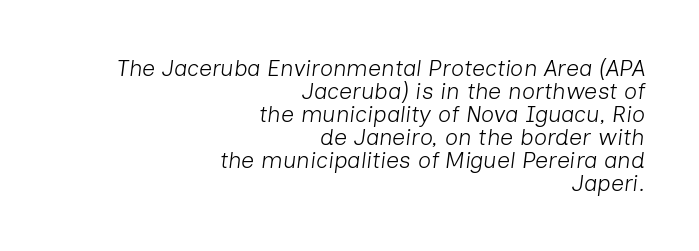
Reading down the column, the eye jumps only a short way to each next line. Tall strokes in this sample are angled rather than plumb. Spacing between characters is what you'd get straight out of the box. Heaviness? Minimal to ordinary, like unemphasized prose. The space directly below the letters is spotless.
